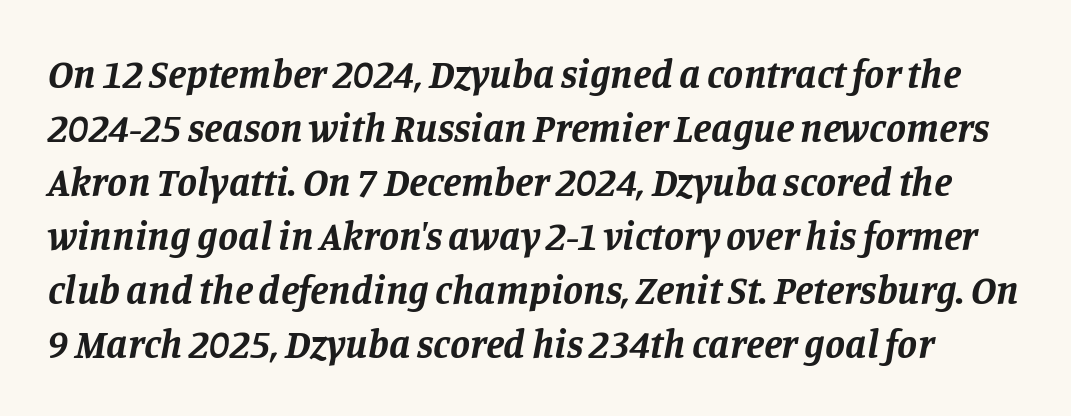
The image shows 40 px bold serif type, italic (leaning right); set normal line spacing (1.35x), normal letter spacing, not underlined; low stroke contrast and a large x-height.
